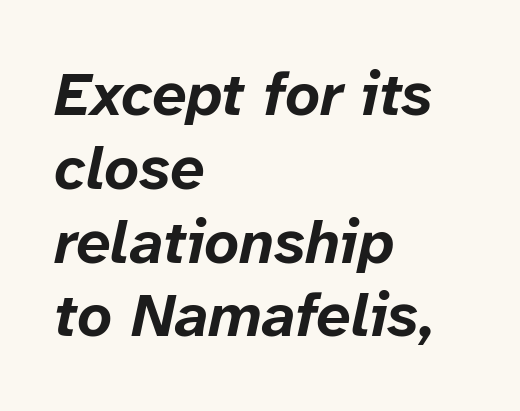
{"italic": "yes", "lean": "right", "slant_degrees": 12, "bold": "yes", "weight": "bold", "width": "normal", "stroke_contrast": "low", "x_height": "medium", "monospaced": "no", "underline": "no", "align": "left", "line_spacing_ratio": 1.21, "letter_spacing": "normal", "letter_spacing_em": 0.0, "glyph_px": 61}
